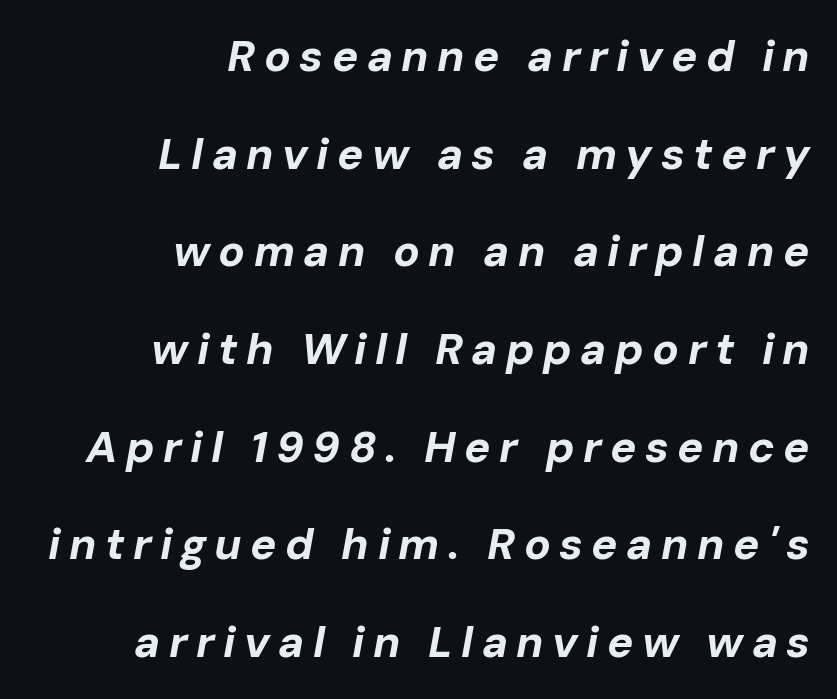
The image shows 44 px bold type, italic (leaning right); set right-aligned, loose line spacing (2.22x), not underlined; low stroke contrast and a medium x-height.
